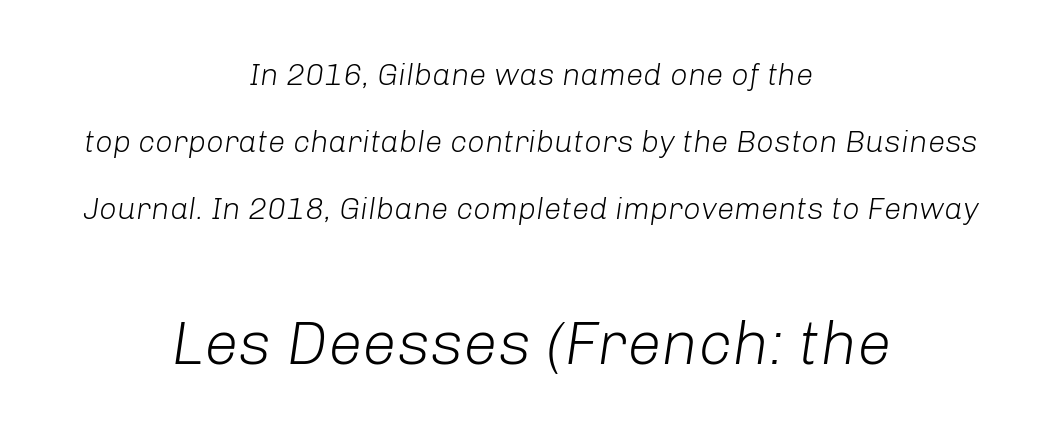
Q: Is the text bold? A: No.
Q: Is the text italic (slanted)? A: Yes, it leans right by about 8 degrees.
Q: Is the text underlined? A: No.
Q: How is the paragraph aligned? A: Centered.
Q: Is the spacing between letters normal or unusually wide? A: Normal.
Q: Is the spacing between lines tight, normal or loose? A: Loose.
Q: Which block of text is set in a larger size, the first (top) or the second (bottom)? A: The second (bottom) one.
Q: Width (condensed, normal, or wide)? A: Normal.
Q: Stroke contrast? A: Low.
Q: x-height? A: Medium.
Q: Monospaced? A: No.
